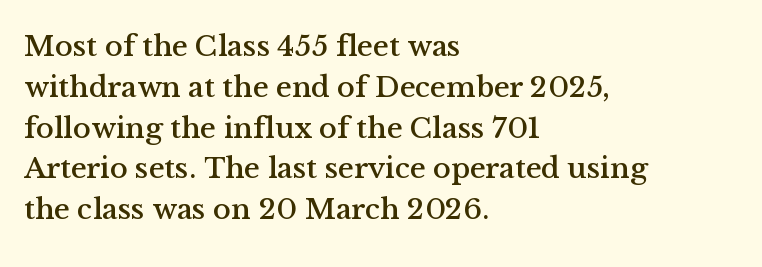
Q: Is the text italic (slanted)? A: No, it is upright.
Q: Is the typeface a serif or a sans-serif typeface? A: Serif.
Q: Is the text underlined? A: No.
Q: How is the paragraph aligned? A: Left-aligned.
Q: Is the spacing between letters normal or unusually wide? A: Normal.
Q: Is the spacing between lines tight, normal or loose? A: Normal.
Q: Width (condensed, normal, or wide)? A: Normal.
Q: Stroke contrast? A: Medium.
Q: x-height? A: Medium.
Q: Monospaced? A: No.
